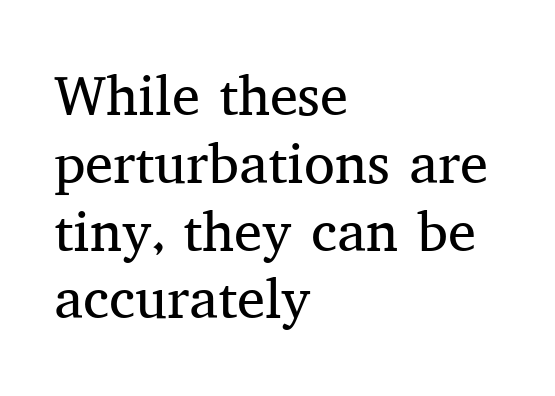
The type family on display is of the serif kind. The lines in this sample share a left origin and differ only in where they stop. The passage shown has conventional tracking throughout. Do the characters align in a grid? No, the font is proportional. No heavy texture on the line: the type isn't bold.
